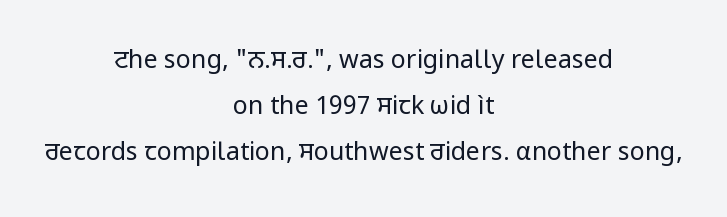
{"italic": "no", "bold": "no", "underline": "no", "align": "center", "line_spacing_ratio": 1.85, "letter_spacing": "normal", "letter_spacing_em": 0.0, "glyph_px": 25}
